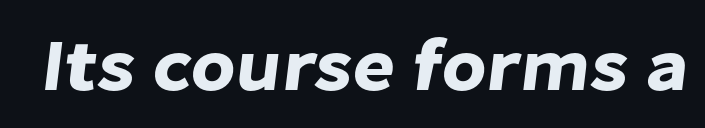
Q: Is the typeface a serif or a sans-serif typeface? A: Sans-serif.
Q: Is the text underlined? A: No.
Q: Is the spacing between letters normal or unusually wide? A: Normal.
Q: Width (condensed, normal, or wide)? A: Normal.
Q: Stroke contrast? A: Low.
Q: x-height? A: Medium.
Q: Monospaced? A: No.
